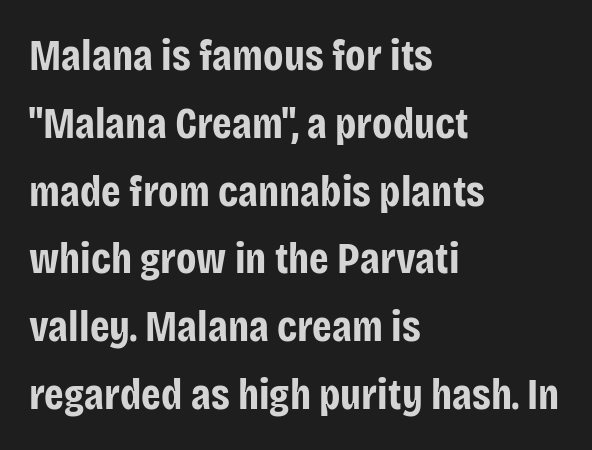
Q: Is the text bold? A: Yes.
Q: Is the text italic (slanted)? A: No, it is upright.
Q: Is the typeface a serif or a sans-serif typeface? A: Sans-serif.
Q: Is the text underlined? A: No.
Q: How is the paragraph aligned? A: Left-aligned.
Q: Is the spacing between letters normal or unusually wide? A: Normal.
Q: Is the spacing between lines tight, normal or loose? A: Normal.
Q: Width (condensed, normal, or wide)? A: Condensed.
Q: Stroke contrast? A: Low.
Q: x-height? A: Large.
Q: Monospaced? A: No.
